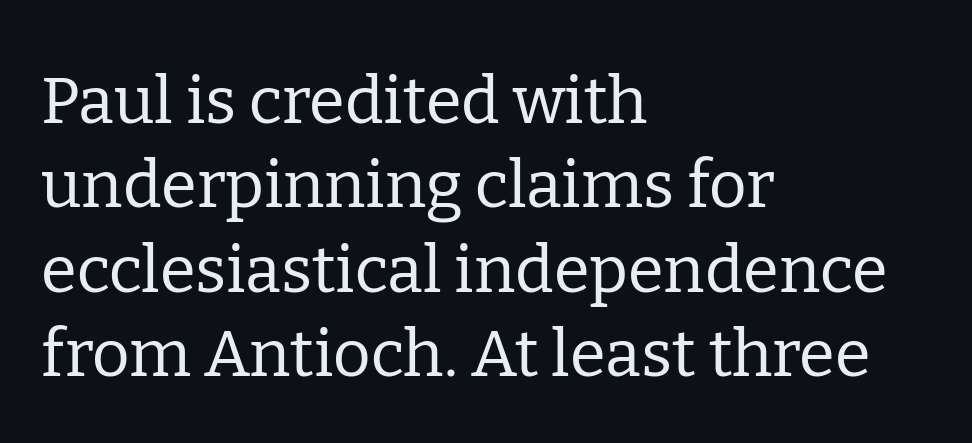
Q: Is the text bold? A: No.
Q: Is the text italic (slanted)? A: No, it is upright.
Q: Is the typeface a serif or a sans-serif typeface? A: Serif.
Q: Is the text underlined? A: No.
Q: How is the paragraph aligned? A: Left-aligned.
Q: Is the spacing between letters normal or unusually wide? A: Normal.
Q: Is the spacing between lines tight, normal or loose? A: Normal.
Q: Width (condensed, normal, or wide)? A: Normal.
Q: Stroke contrast? A: Low.
Q: x-height? A: Medium.
Q: Monospaced? A: No.
